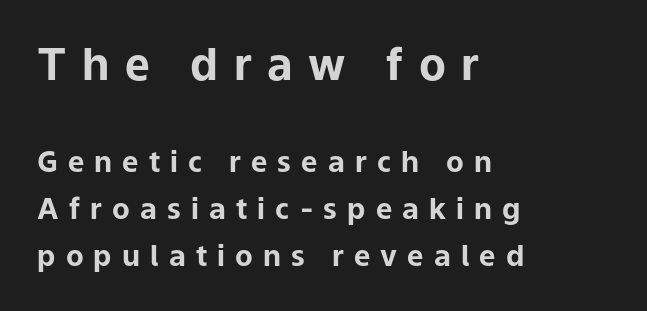
Q: Is the text bold? A: Yes.
Q: Is the text italic (slanted)? A: No, it is upright.
Q: Is the typeface a serif or a sans-serif typeface? A: Sans-serif.
Q: Is the text underlined? A: No.
Q: How is the paragraph aligned? A: Left-aligned.
Q: Is the spacing between letters normal or unusually wide? A: Unusually wide.
Q: Is the spacing between lines tight, normal or loose? A: Normal.
Q: Which block of text is set in a larger size, the first (top) or the second (bottom)? A: The first (top) one.
Q: Width (condensed, normal, or wide)? A: Normal.
Q: Stroke contrast? A: Low.
Q: x-height? A: Medium.
Q: Monospaced? A: No.
